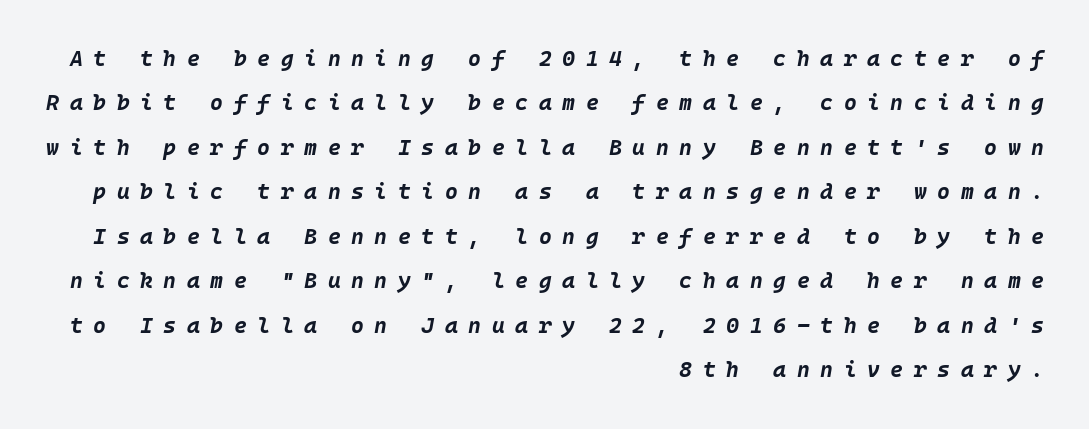
Would a proofreader flag this as italicized? Yes. Vertically, the passage feels expansive, rows floating well apart. Plain, unruled lines of type. The gaps between neighbouring characters are conspicuously large.
